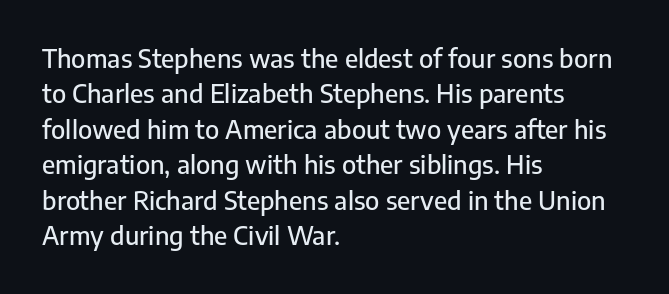
The image shows 25 px text type, upright; set left-aligned, normal line spacing (1.42x), normal letter spacing, not underlined.
